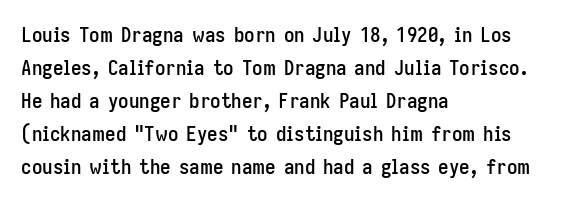
Do the letters lean? They stand straight. You could call the tracking neutral — neither tight nor loose. The passage shown is not underscored anywhere. The ragged edge is on the right, which tells us the setting is flush left. Students, observe: this is what conventionally led text looks like.
